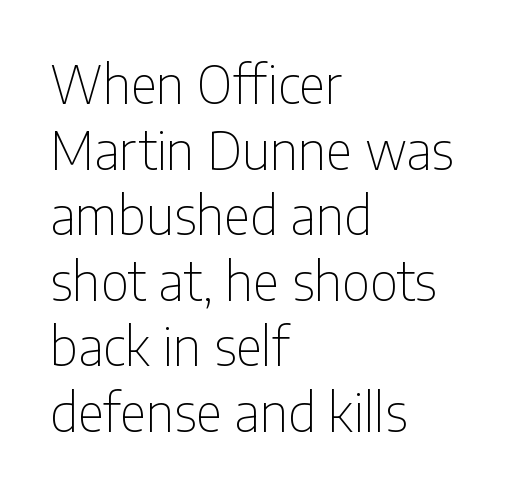
The image shows 52 px thin, condensed sans-serif type, upright; set left-aligned, normal line spacing (1.26x), normal letter spacing, not underlined; low stroke contrast and a medium x-height.
